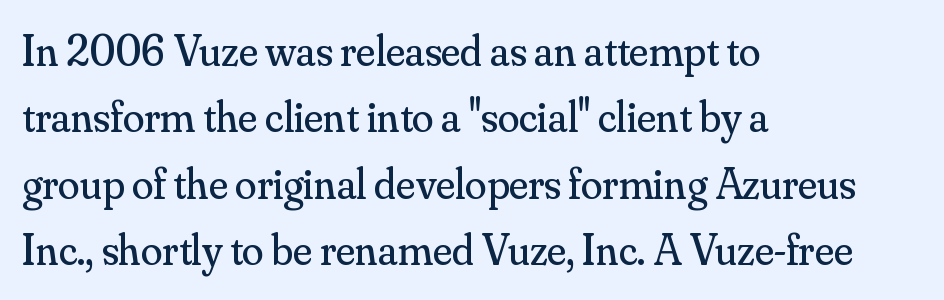
Alignment: flush left. Glyph-to-glyph distance matches everyday printed text. The letters advance in unequal steps, a hallmark of proportional type. Line spacing here is normal. This is serif lettering, the kind often seen in printed books. The weight tops out at a normal text grade.
